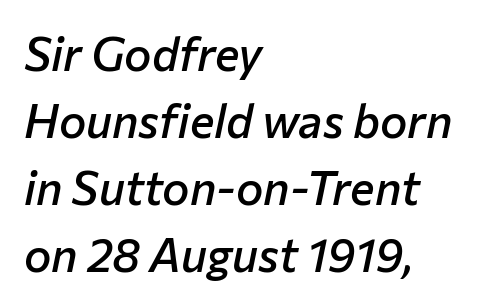
The image shows 46 px semibold type, italic (leaning right); set left-aligned, normal line spacing (1.46x), normal letter spacing, not underlined; low stroke contrast and a medium x-height.
